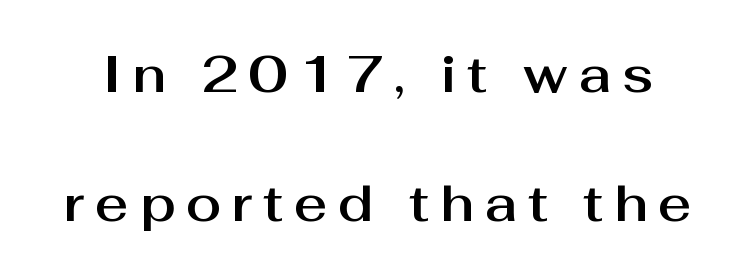
Q: Is the text italic (slanted)? A: No, it is upright.
Q: Is the typeface a serif or a sans-serif typeface? A: Sans-serif.
Q: Is the text underlined? A: No.
Q: Is the spacing between letters normal or unusually wide? A: Unusually wide.
Q: Is the spacing between lines tight, normal or loose? A: Loose.
Q: Width (condensed, normal, or wide)? A: Normal.
Q: Stroke contrast? A: Medium.
Q: x-height? A: Medium.
Q: Monospaced? A: No.
